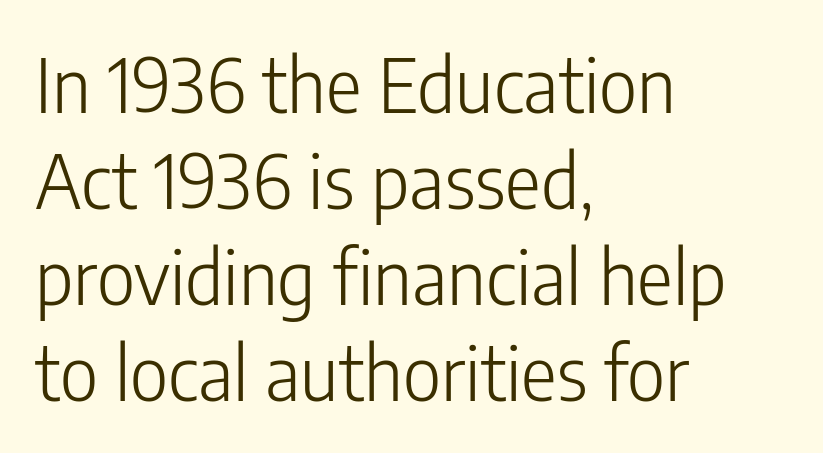
{"serif": "no", "italic": "no", "bold": "no", "weight": "light", "width": "condensed", "stroke_contrast": "low", "x_height": "medium", "monospaced": "no", "underline": "no", "align": "left", "line_spacing": "normal", "line_spacing_ratio": 1.28, "letter_spacing": "normal", "letter_spacing_em": 0.0, "glyph_px": 75}
